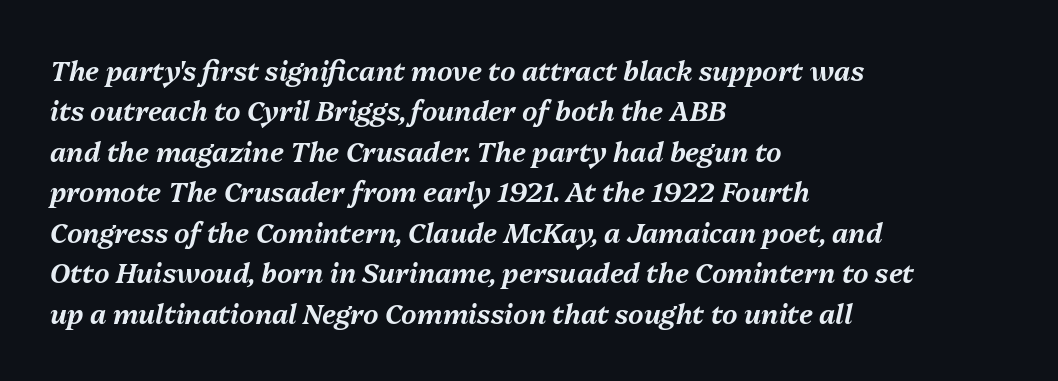
The image shows 27 px text type, italic (leaning right); set left-aligned, normal line spacing (1.5x), normal letter spacing, not underlined.
